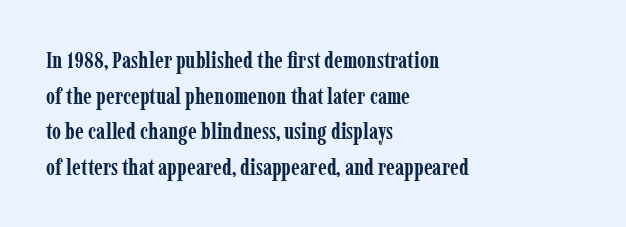
{"italic": "no", "bold": "yes", "underline": "no", "align": "left", "line_spacing": "normal", "line_spacing_ratio": 1.55, "letter_spacing": "normal", "letter_spacing_em": 0.0, "glyph_px": 23}
